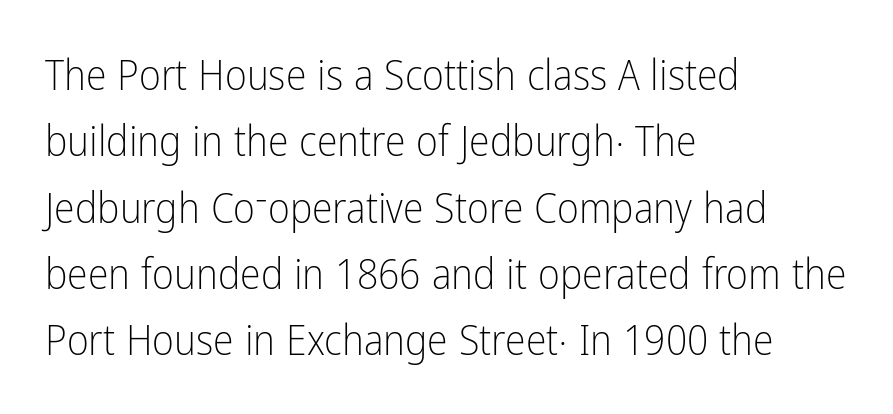
The image shows 42 px light, condensed sans-serif type, upright; set left-aligned, normal line spacing (1.58x), normal letter spacing, not underlined; low stroke contrast and a medium x-height.
